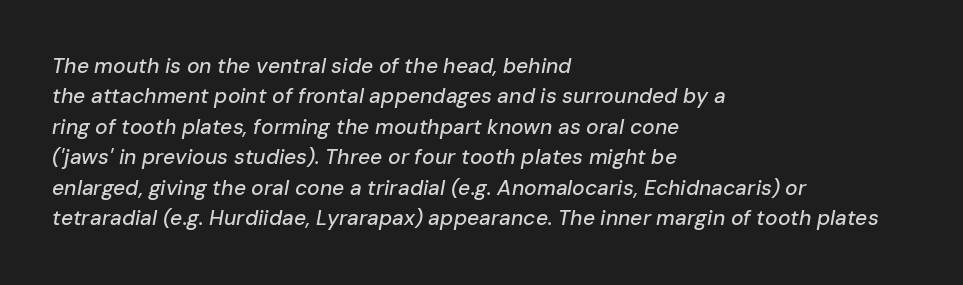
The image shows 21 px text type, italic (leaning right); set left-aligned, normal line spacing (1.45x), normal letter spacing, not underlined.
